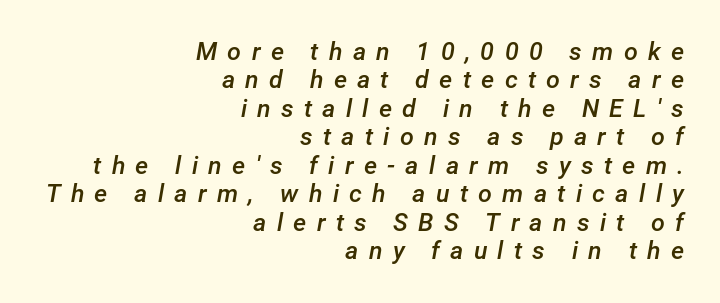
Q: Is the text bold? A: Semi-bold.
Q: Is the text italic (slanted)? A: Yes, it leans right by about 12 degrees.
Q: Is the text underlined? A: No.
Q: How is the paragraph aligned? A: Right-aligned.
Q: Is the spacing between letters normal or unusually wide? A: Unusually wide.
Q: Is the spacing between lines tight, normal or loose? A: Tight.
